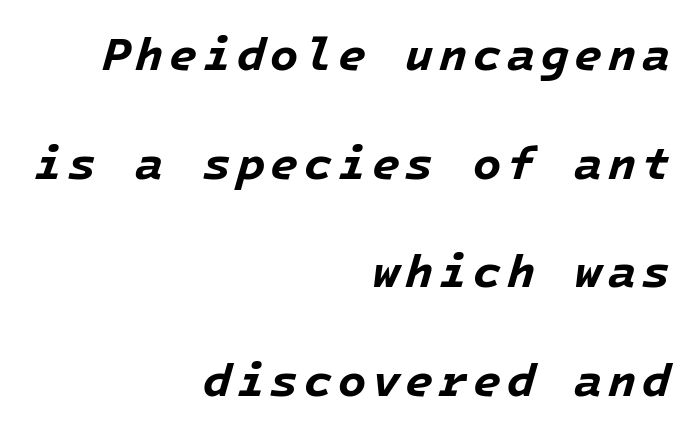
{"italic": "yes", "lean": "right", "slant_degrees": 16, "bold": "yes", "weight": "bold", "width": "normal", "stroke_contrast": "low", "x_height": "medium", "underline": "no", "align": "right", "line_spacing": "loose", "line_spacing_ratio": 2.36, "glyph_px": 46}
